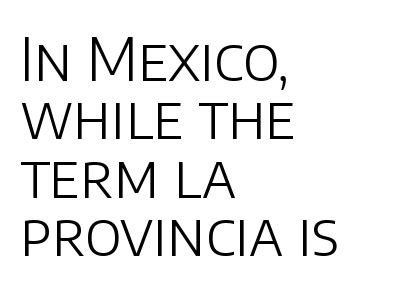
{"serif": "no", "italic": "no", "bold": "no", "weight": "light", "width": "normal", "stroke_contrast": "low", "x_height": "large", "monospaced": "no", "underline": "no", "align": "left", "line_spacing": "tight", "line_spacing_ratio": 0.99, "letter_spacing": "normal", "letter_spacing_em": 0.0, "glyph_px": 59}
